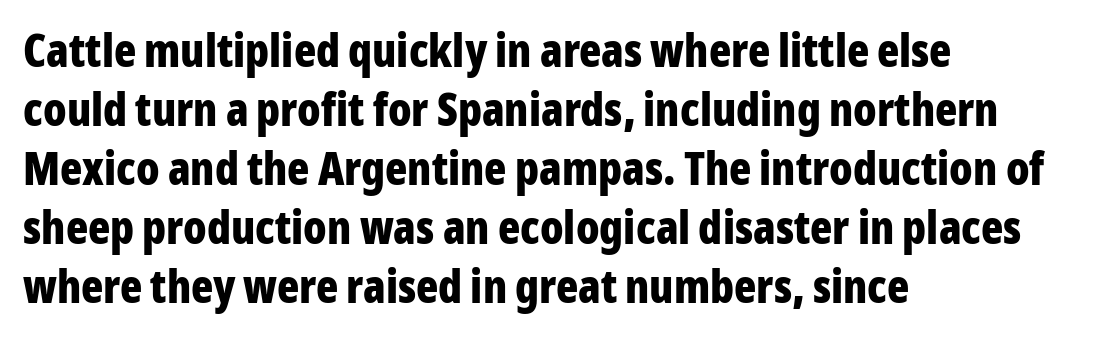
Nobody drew a line under any word here. Glyph-to-glyph distance matches everyday printed text. Teacher's note: observe the even left margin — that is flush-left alignment. The face used here is proportionally spaced, like ordinary book or web type. Look at the stroke-to-counter ratio: heavy, a bold.
